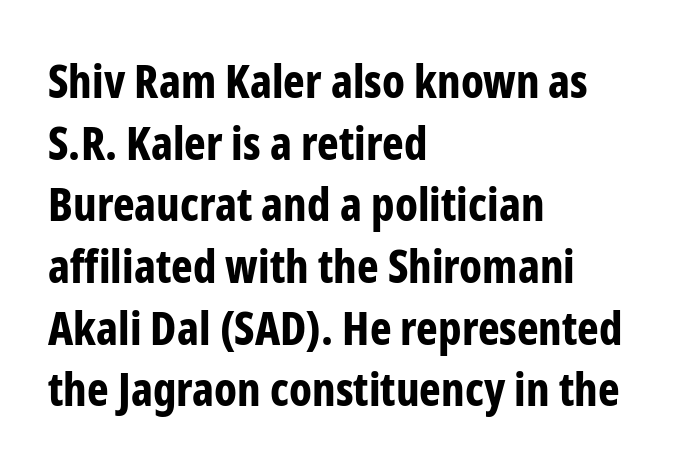
{"serif": "no", "italic": "no", "bold": "yes", "weight": "bold", "width": "condensed", "stroke_contrast": "low", "x_height": "medium", "monospaced": "no", "underline": "no", "align": "left", "line_spacing": "normal", "line_spacing_ratio": 1.34, "letter_spacing": "normal", "letter_spacing_em": 0.0, "glyph_px": 46}
